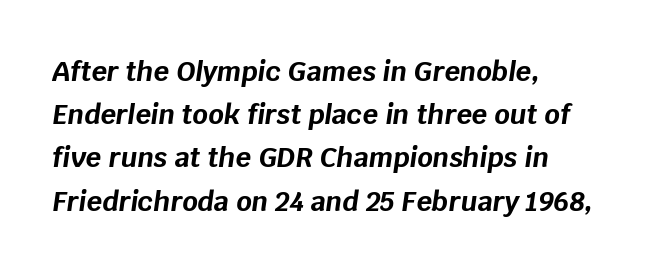
The baseline area is clear. The rag falls on the right side of this text block. Chunky letters — that's bold for sure. The gaps between neighbouring characters are ordinary and unremarkable. Quick note: interline space is typical. The glyphs look as if they've been sheared to an angle.
